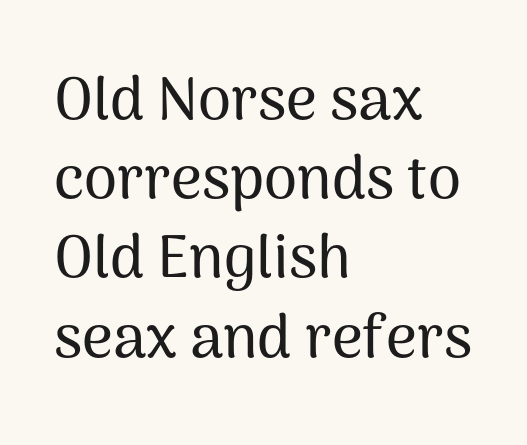
Q: Is the text italic (slanted)? A: No, it is upright.
Q: Is the typeface a serif or a sans-serif typeface? A: Sans-serif.
Q: Is the text underlined? A: No.
Q: How is the paragraph aligned? A: Left-aligned.
Q: Is the spacing between letters normal or unusually wide? A: Normal.
Q: Is the spacing between lines tight, normal or loose? A: Normal.
Q: Width (condensed, normal, or wide)? A: Normal.
Q: Stroke contrast? A: Medium.
Q: x-height? A: Medium.
Q: Monospaced? A: No.
